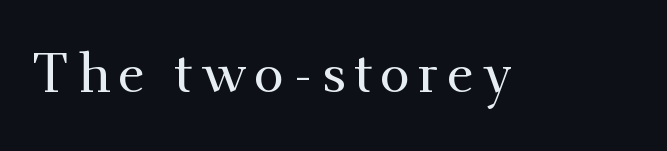
{"serif": "yes", "italic": "no", "width": "normal", "stroke_contrast": "medium", "x_height": "small", "monospaced": "no", "underline": "no", "glyph_px": 55}
